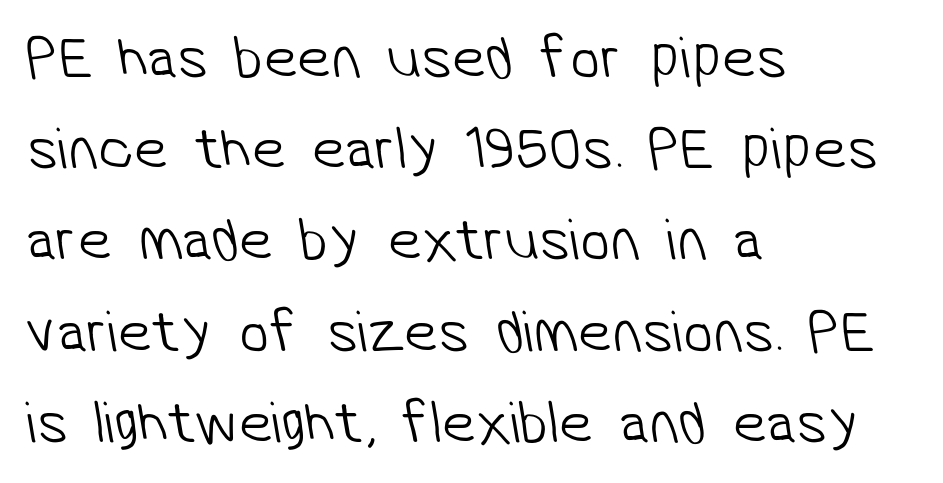
The image shows 60 px light sans-serif type; set left-aligned, normal line spacing (1.52x), normal letter spacing, not underlined; low stroke contrast and a medium x-height.
